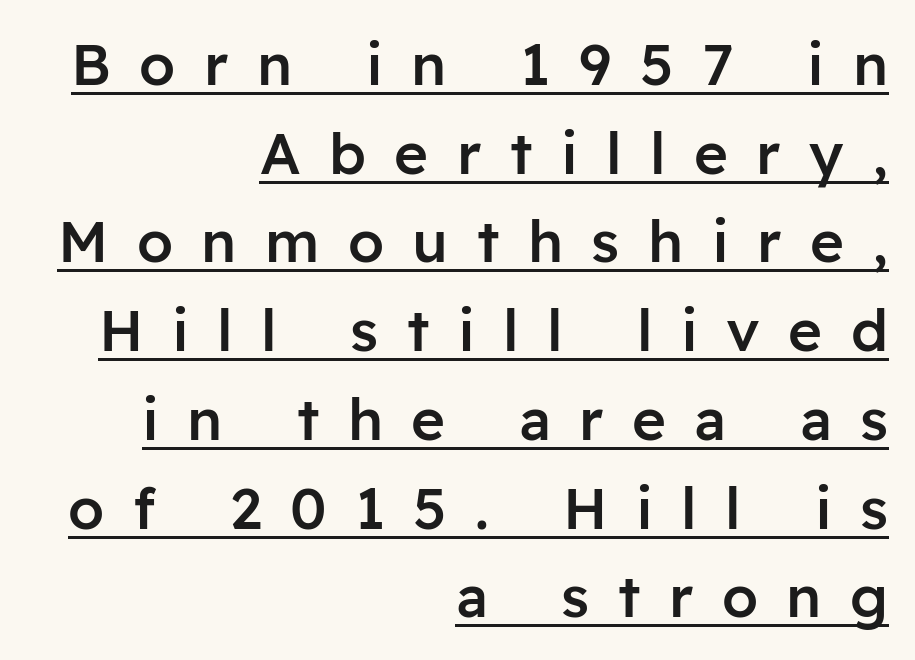
{"serif": "no", "italic": "no", "bold": "semi", "weight": "semibold", "width": "normal", "stroke_contrast": "low", "x_height": "medium", "monospaced": "no", "underline": "yes", "align": "right", "line_spacing": "normal", "line_spacing_ratio": 1.53, "letter_spacing": "wide", "letter_spacing_em": 0.49, "glyph_px": 58}
